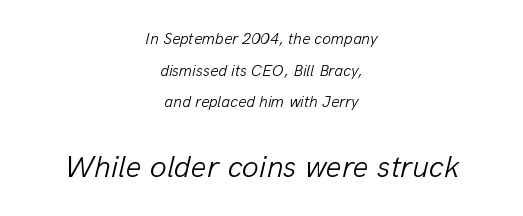
No word sits above an underline. Which of the two is more prominent by size? The second, at the bottom. Looks like regular typesetting: each glyph gets only the width it needs. Students, observe: this is what heavily led, spacious text looks like. Honestly, the letter spacing is just normal — you wouldn't notice it. Bold? No — there's no thickening of the strokes.
